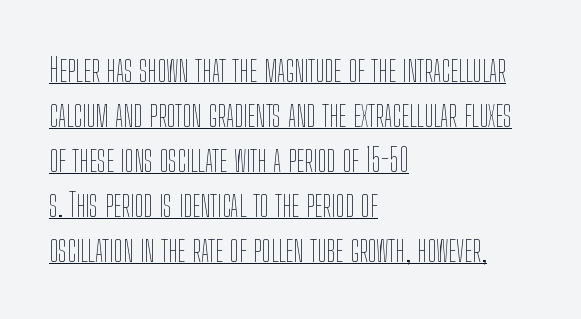
Q: Is the text bold? A: No.
Q: Is the text italic (slanted)? A: No, it is upright.
Q: Is the text underlined? A: Yes.
Q: How is the paragraph aligned? A: Left-aligned.
Q: Is the spacing between letters normal or unusually wide? A: Normal.
Q: Is the spacing between lines tight, normal or loose? A: Normal.
Q: Width (condensed, normal, or wide)? A: Condensed.
Q: Stroke contrast? A: Low.
Q: x-height? A: Medium.
Q: Monospaced? A: No.
